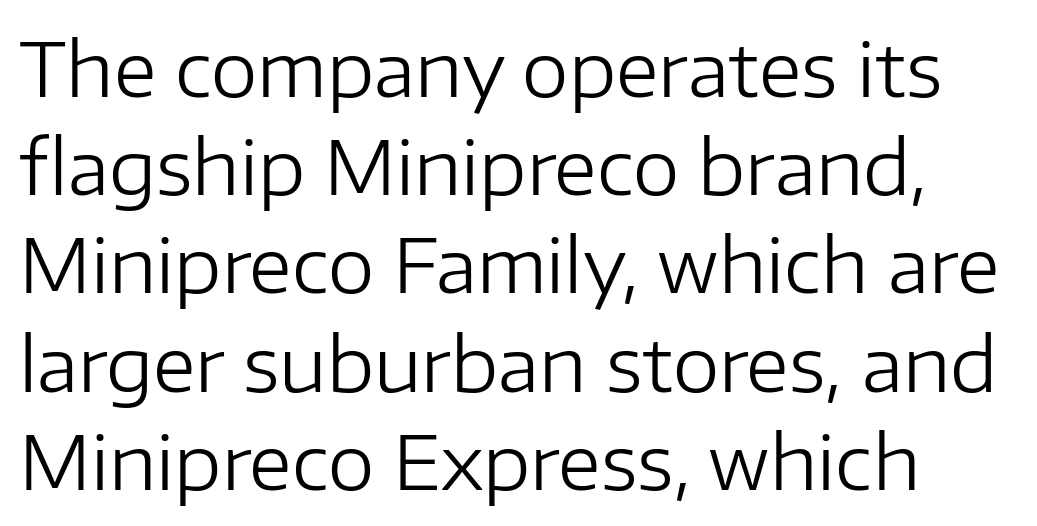
Q: Is the text bold? A: No.
Q: Is the text italic (slanted)? A: No, it is upright.
Q: Is the typeface a serif or a sans-serif typeface? A: Sans-serif.
Q: Is the text underlined? A: No.
Q: Is the spacing between letters normal or unusually wide? A: Normal.
Q: Is the spacing between lines tight, normal or loose? A: Normal.
Q: Width (condensed, normal, or wide)? A: Normal.
Q: Stroke contrast? A: Low.
Q: x-height? A: Medium.
Q: Monospaced? A: No.
